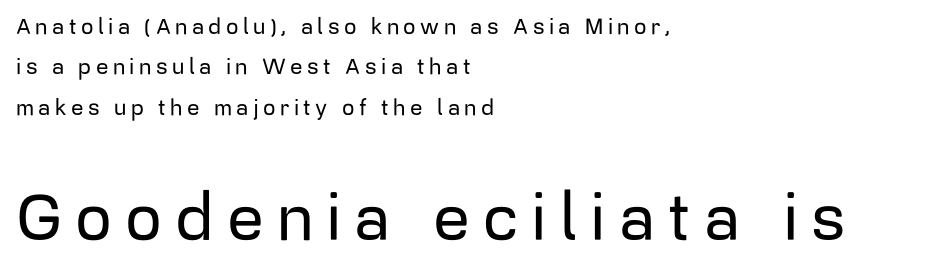
The image shows 65 px sans-serif type, upright; set left-aligned, line spacing 1.83x, unusually wide letter spacing (+0.2 em), not underlined; the second (bottom) block is 2.95x larger; low stroke contrast and a medium x-height.
